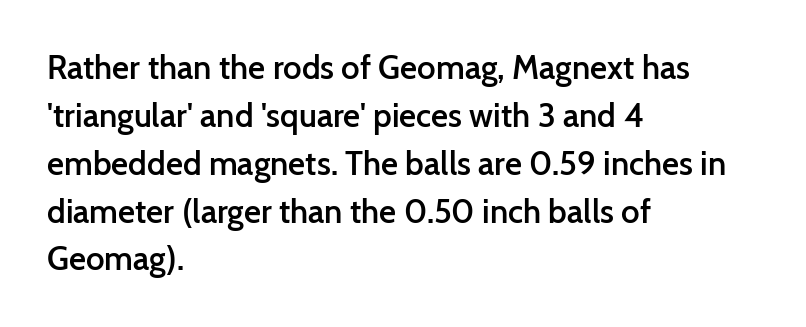
{"serif": "no", "italic": "no", "bold": "semi", "weight": "semibold", "width": "normal", "stroke_contrast": "low", "x_height": "medium", "monospaced": "no", "underline": "no", "align": "left", "line_spacing": "normal", "line_spacing_ratio": 1.45, "letter_spacing": "normal", "letter_spacing_em": 0.0, "glyph_px": 33}
